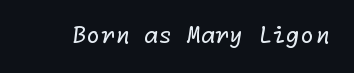
The image shows 23 px text type; set normal letter spacing, not underlined.
